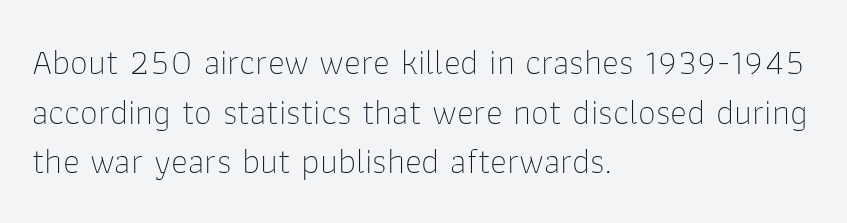
The characters display no serif detailing; their extremities are plain. Regular leading. The passage shown is typed in a proportional face where columns would drift. Italic? Not at all — the glyphs are vertical. The font sits on the lighter half of the weight spectrum, regular included. Default kerning and tracking; the words read as compact shapes.
